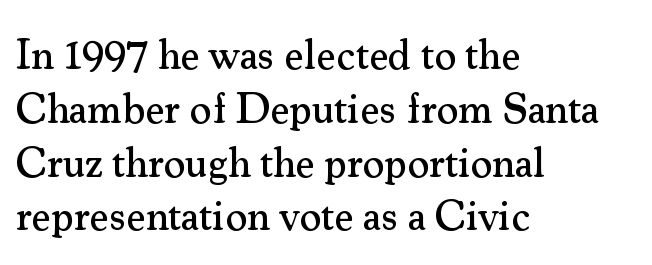
The image shows 42 px serif type, upright; set left-aligned, normal line spacing (1.28x), normal letter spacing, not underlined; medium stroke contrast and a small x-height.
